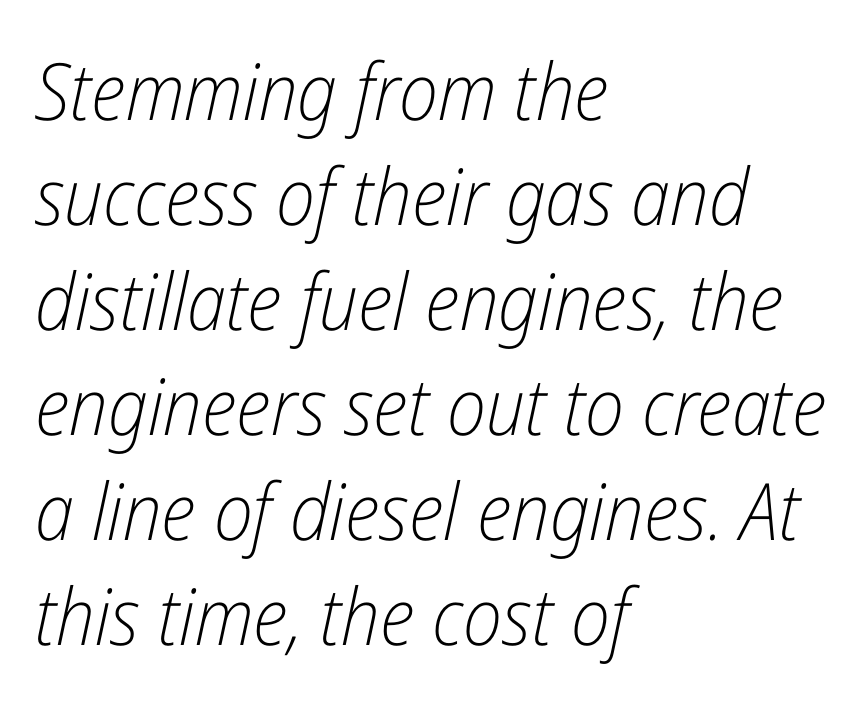
The image shows 79 px light, condensed type, italic (leaning right); set left-aligned, normal line spacing (1.33x), normal letter spacing, not underlined; low stroke contrast and a medium x-height.
